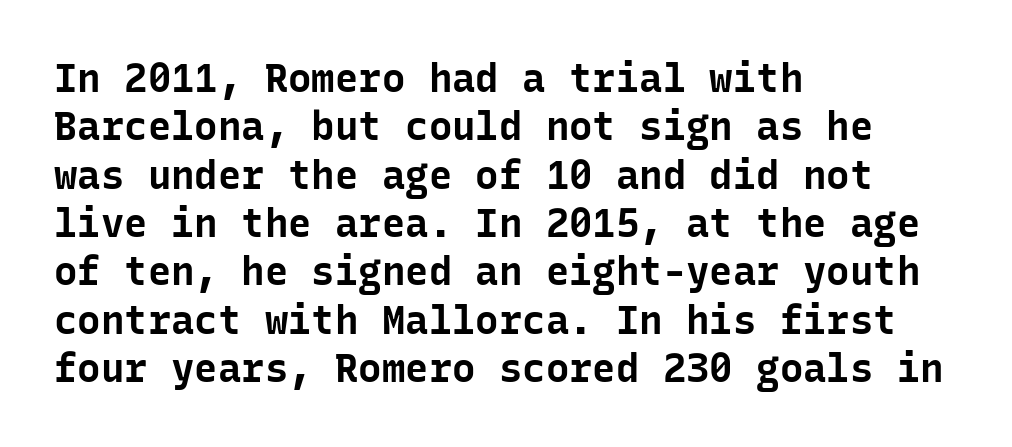
{"serif": "no", "italic": "no", "bold": "yes", "weight": "bold", "width": "normal", "stroke_contrast": "low", "x_height": "medium", "monospaced": "yes", "underline": "no", "align": "left", "line_spacing_ratio": 1.24, "letter_spacing": "normal", "letter_spacing_em": 0.0, "glyph_px": 39}
